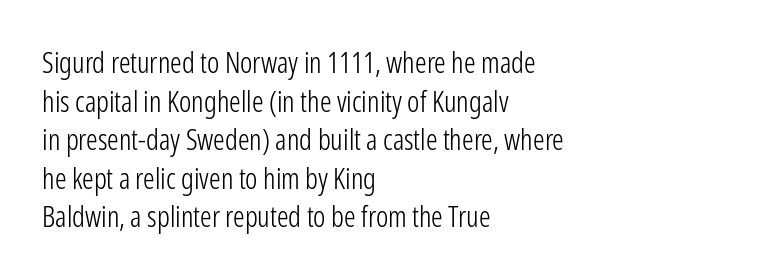
The image shows 29 px light, condensed sans-serif type, upright; set left-aligned, normal line spacing (1.33x), normal letter spacing, not underlined; low stroke contrast and a medium x-height.
